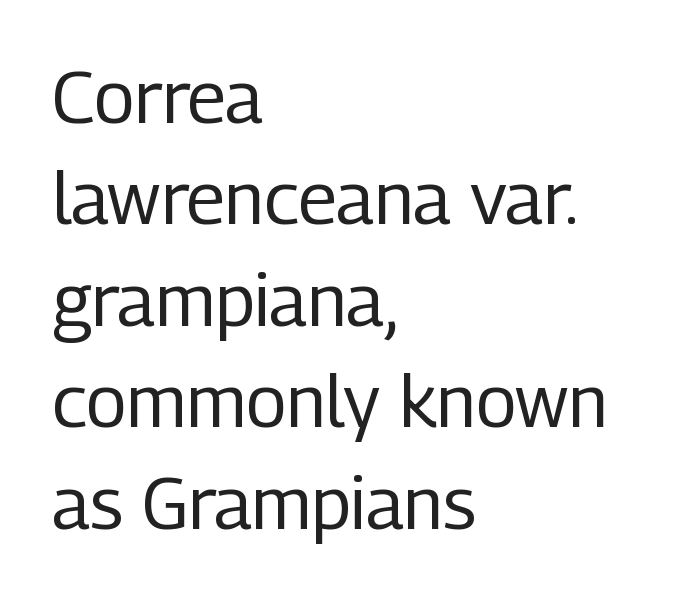
The image shows 73 px regular-weight, condensed sans-serif type, upright; set left-aligned, normal line spacing (1.39x), normal letter spacing, not underlined; low stroke contrast and a medium x-height.
